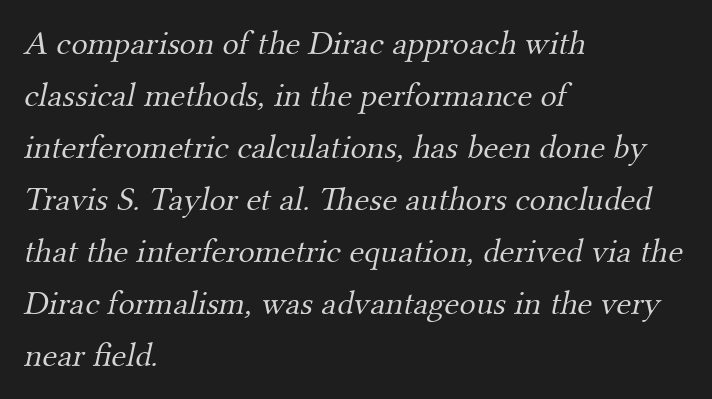
Q: Is the text bold? A: No.
Q: Is the typeface a serif or a sans-serif typeface? A: Serif.
Q: Is the text underlined? A: No.
Q: How is the paragraph aligned? A: Left-aligned.
Q: Is the spacing between letters normal or unusually wide? A: Normal.
Q: Is the spacing between lines tight, normal or loose? A: Normal.
Q: Width (condensed, normal, or wide)? A: Normal.
Q: Stroke contrast? A: Medium.
Q: x-height? A: Small.
Q: Monospaced? A: No.
